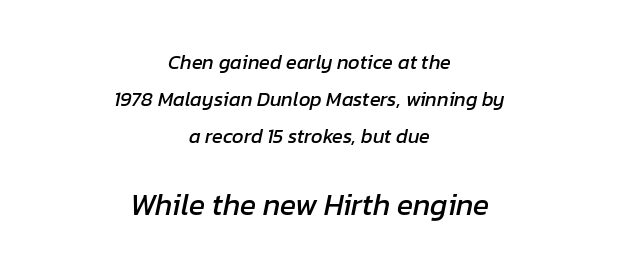
Looking at the ascenders, they clearly lean. Whoever set this made the second block the dominant, larger element. The foot of each line stays bare and open. The type is set solid horizontally, with unmodified tracking. The passage shown is typed in a proportional face where columns would drift.
